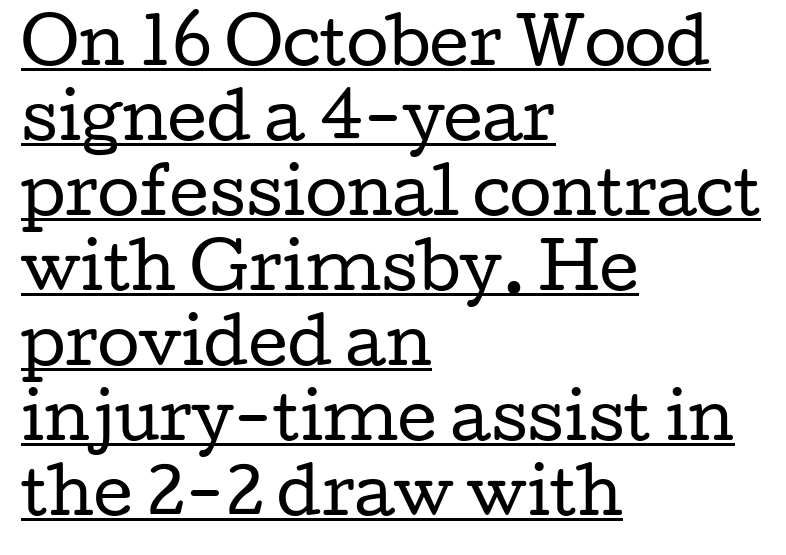
{"serif": "yes", "italic": "no", "bold": "no", "weight": "regular", "width": "wide", "stroke_contrast": "low", "x_height": "medium", "monospaced": "no", "underline": "yes", "align": "left", "line_spacing_ratio": 1.23, "letter_spacing": "normal", "letter_spacing_em": 0.0, "glyph_px": 61}
